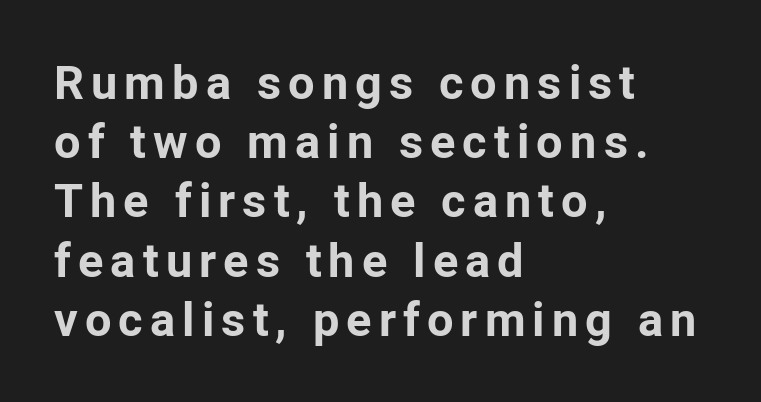
{"serif": "no", "italic": "no", "bold": "yes", "weight": "bold", "width": "normal", "stroke_contrast": "low", "x_height": "medium", "monospaced": "no", "underline": "no", "align": "left", "line_spacing": "normal", "line_spacing_ratio": 1.26, "glyph_px": 47}
